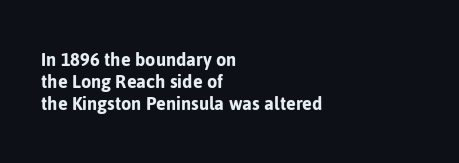
Q: Is the text italic (slanted)? A: No, it is upright.
Q: Is the text underlined? A: No.
Q: How is the paragraph aligned? A: Left-aligned.
Q: Is the spacing between letters normal or unusually wide? A: Normal.
Q: Is the spacing between lines tight, normal or loose? A: Tight.
